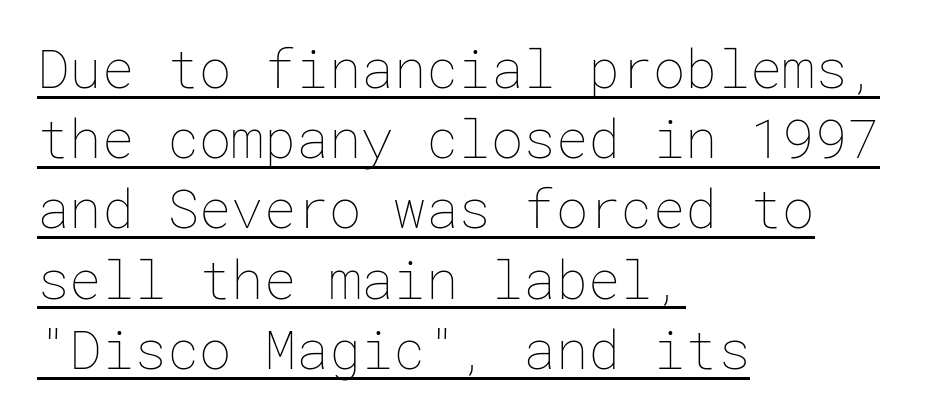
The ragged edge is on the right, which tells us the setting is flush left. If you drew a line through each stem, it would be perfectly vertical. Compared with undecorated copy, this sample adds a rule below the words. The horizontal fit of the characters is conventional and even. Think standard paragraph weight, or any step lighter than that.
